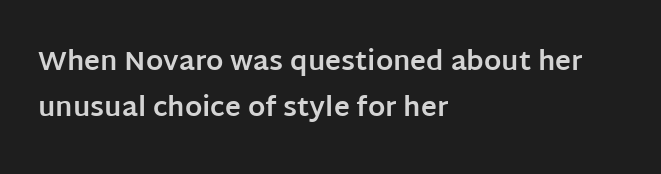
{"italic": "no", "bold": "yes", "underline": "no", "align": "left", "line_spacing_ratio": 1.71, "letter_spacing": "normal", "letter_spacing_em": 0.0, "glyph_px": 27}
